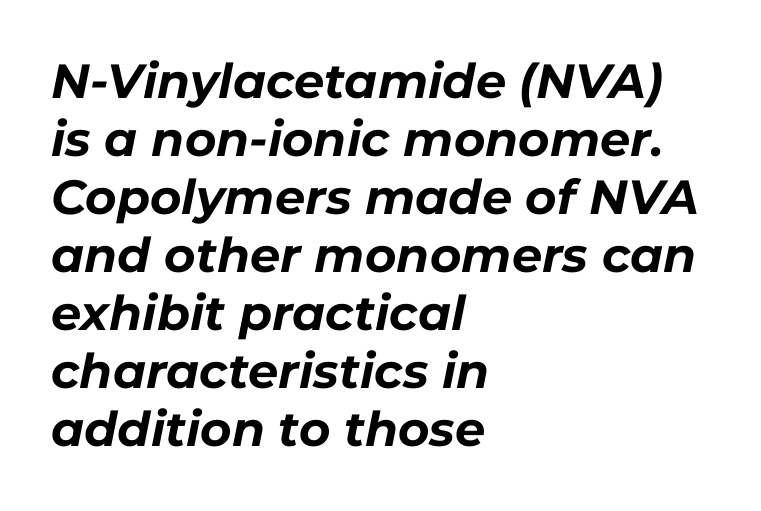
{"italic": "yes", "lean": "right", "slant_degrees": 11, "bold": "yes", "weight": "bold", "width": "normal", "stroke_contrast": "low", "x_height": "medium", "monospaced": "no", "underline": "no", "align": "left", "line_spacing_ratio": 1.21, "letter_spacing": "normal", "letter_spacing_em": 0.0, "glyph_px": 48}
